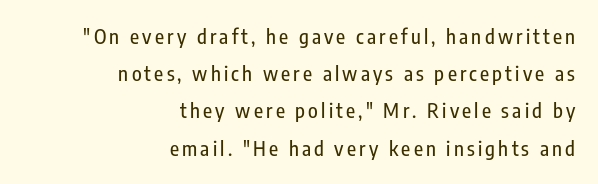
Q: Is the text italic (slanted)? A: No, it is upright.
Q: Is the text underlined? A: No.
Q: How is the paragraph aligned? A: Right-aligned.
